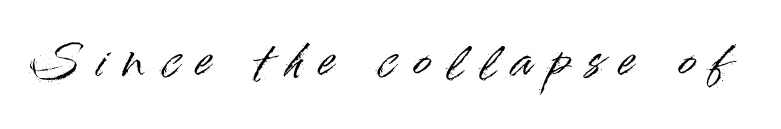
Q: Is the text italic (slanted)? A: Yes.
Q: Is the typeface a serif or a sans-serif typeface? A: Sans-serif.
Q: Is the text underlined? A: No.
Q: Is the spacing between letters normal or unusually wide? A: Unusually wide.
Q: Width (condensed, normal, or wide)? A: Normal.
Q: Stroke contrast? A: High.
Q: x-height? A: Small.
Q: Monospaced? A: No.
